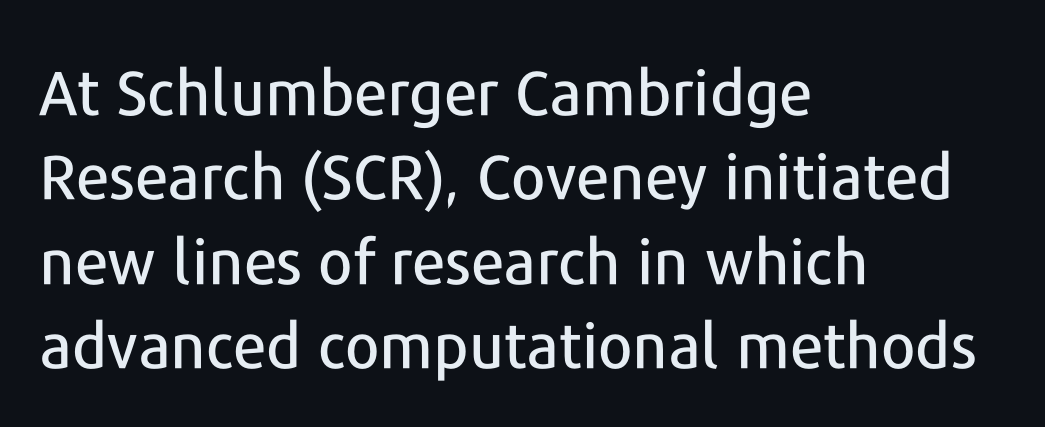
Q: Is the text italic (slanted)? A: No, it is upright.
Q: Is the typeface a serif or a sans-serif typeface? A: Sans-serif.
Q: Is the text underlined? A: No.
Q: How is the paragraph aligned? A: Left-aligned.
Q: Is the spacing between letters normal or unusually wide? A: Normal.
Q: Is the spacing between lines tight, normal or loose? A: Normal.
Q: Width (condensed, normal, or wide)? A: Normal.
Q: Stroke contrast? A: Low.
Q: x-height? A: Medium.
Q: Monospaced? A: No.
